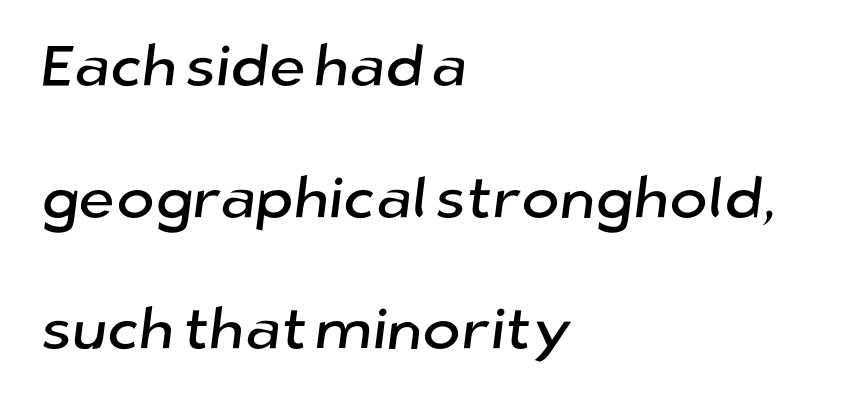
The face used here is rendered with its standard letterfit. The zone under the glyphs is completely vacant. You could not count columns in this text — the font is proportionally spaced. In terms of leading, this rendering errs on the spacious side. Horizontally, the lines are justified to the leading edge only. Grotesque or geometric, the face here clearly has no serifs.
